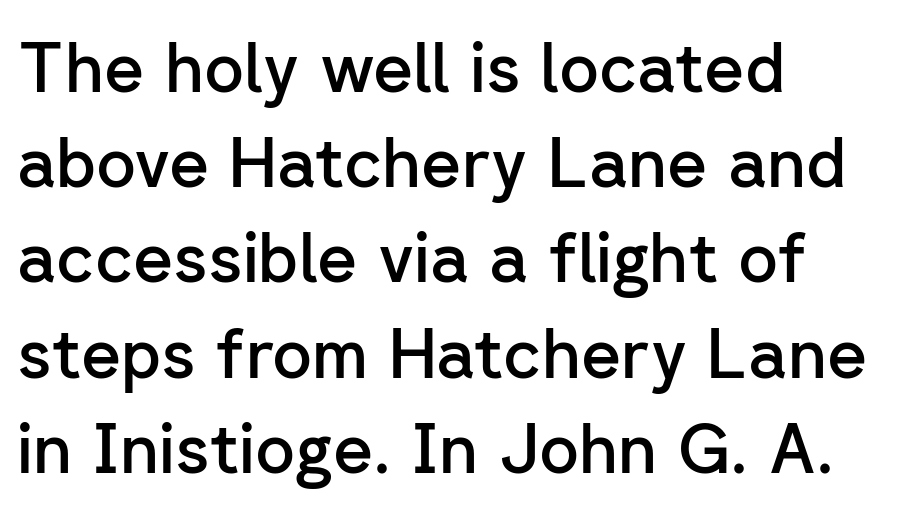
The image shows 69 px semibold sans-serif type, upright; set left-aligned, normal line spacing (1.38x), normal letter spacing, not underlined; low stroke contrast and a medium x-height.
